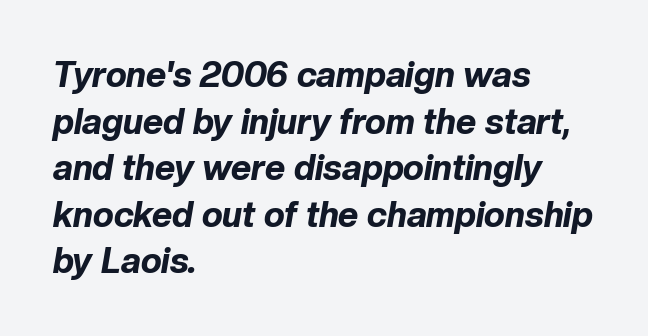
The image shows 35 px bold type, italic (leaning right); set left-aligned, normal line spacing (1.33x), normal letter spacing, not underlined; low stroke contrast and a medium x-height.
